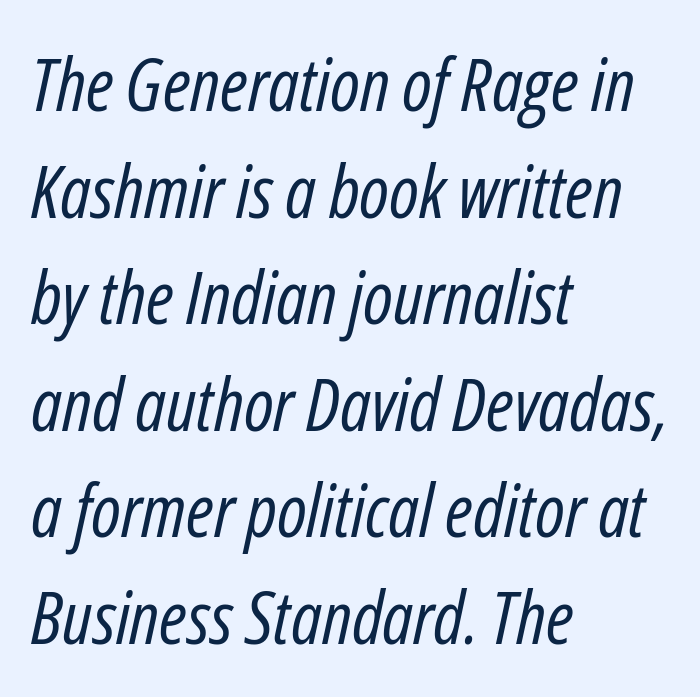
{"italic": "yes", "lean": "right", "slant_degrees": 12, "bold": "no", "weight": "regular", "width": "condensed", "stroke_contrast": "low", "x_height": "medium", "monospaced": "no", "underline": "no", "align": "left", "line_spacing": "normal", "line_spacing_ratio": 1.44, "letter_spacing": "normal", "letter_spacing_em": 0.0, "glyph_px": 74}
